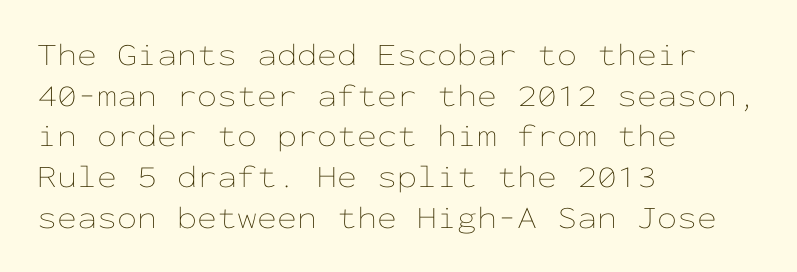
Every character here occupies the same horizontal width, giving the sample a typewriter-like rhythm. The letterforms sit at book weight or below. Each row of text sits above clean, open space. These lines were composed using upright roman letters.
